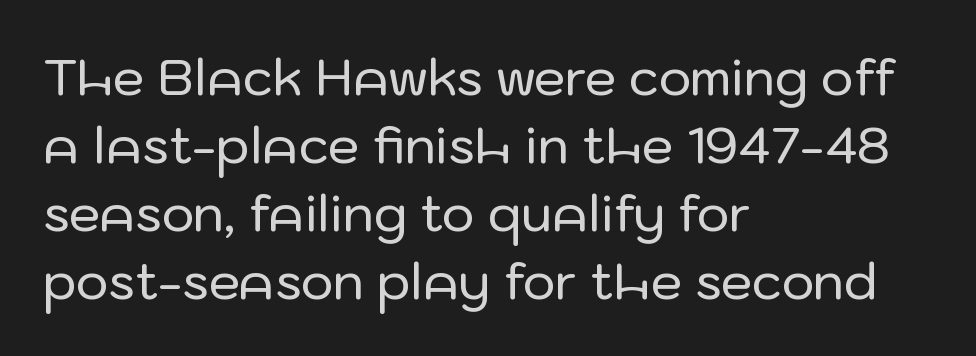
The image shows 50 px sans-serif type, upright; set left-aligned, normal line spacing (1.36x), normal letter spacing, not underlined; low stroke contrast and a medium x-height.
